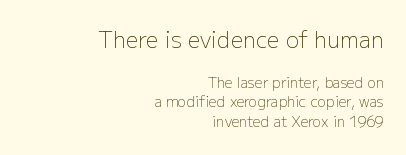
Q: Is the text bold? A: No.
Q: Is the text italic (slanted)? A: No, it is upright.
Q: Is the text underlined? A: No.
Q: How is the paragraph aligned? A: Right-aligned.
Q: Is the spacing between letters normal or unusually wide? A: Normal.
Q: Is the spacing between lines tight, normal or loose? A: Normal.
Q: Which block of text is set in a larger size, the first (top) or the second (bottom)? A: The first (top) one.
